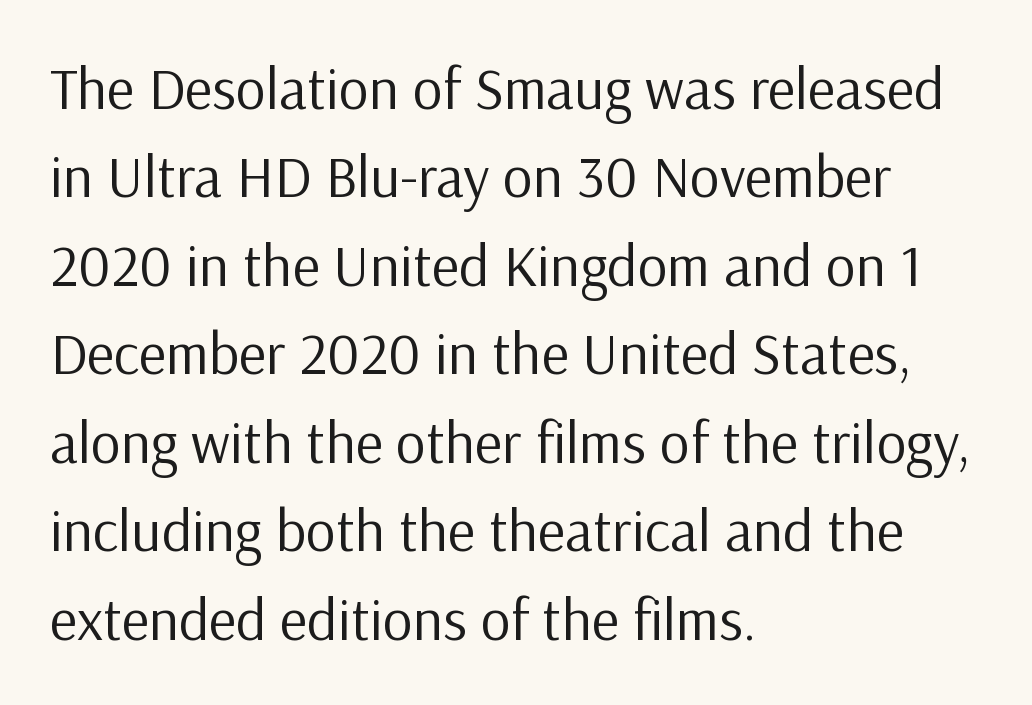
Q: Is the text bold? A: No.
Q: Is the text italic (slanted)? A: No, it is upright.
Q: Is the typeface a serif or a sans-serif typeface? A: Sans-serif.
Q: Is the text underlined? A: No.
Q: How is the paragraph aligned? A: Left-aligned.
Q: Is the spacing between letters normal or unusually wide? A: Normal.
Q: Is the spacing between lines tight, normal or loose? A: Normal.
Q: Width (condensed, normal, or wide)? A: Normal.
Q: Stroke contrast? A: Low.
Q: x-height? A: Medium.
Q: Monospaced? A: No.
